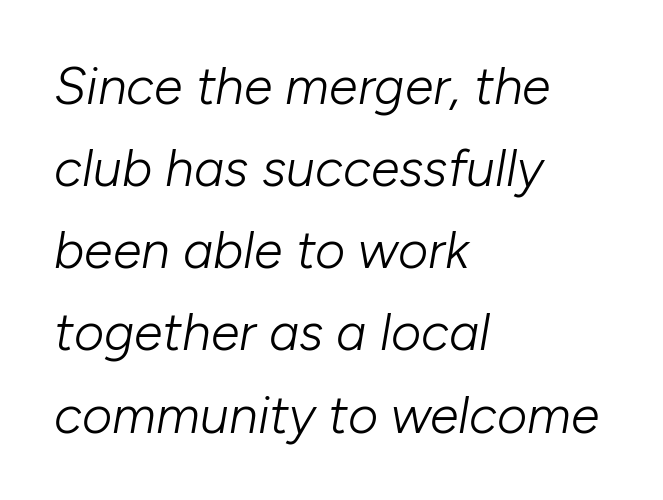
The image shows 52 px light type, italic (leaning right); set left-aligned, normal line spacing (1.58x), normal letter spacing, not underlined; low stroke contrast and a medium x-height.
